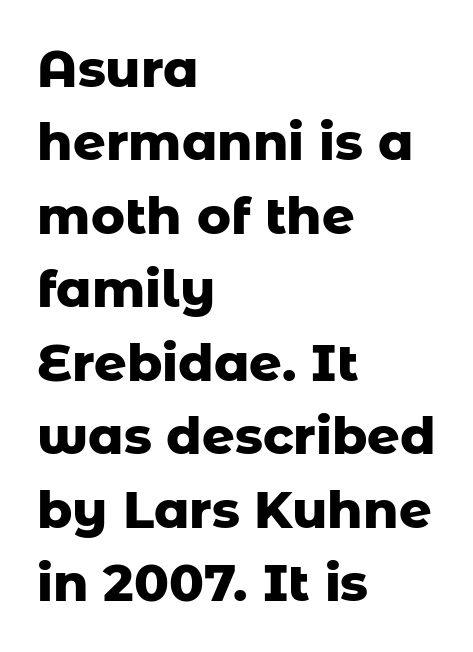
{"serif": "no", "italic": "no", "bold": "yes", "weight": "heavy", "width": "normal", "stroke_contrast": "low", "x_height": "medium", "monospaced": "no", "underline": "no", "align": "left", "line_spacing": "normal", "line_spacing_ratio": 1.44, "letter_spacing": "normal", "letter_spacing_em": 0.0, "glyph_px": 51}
